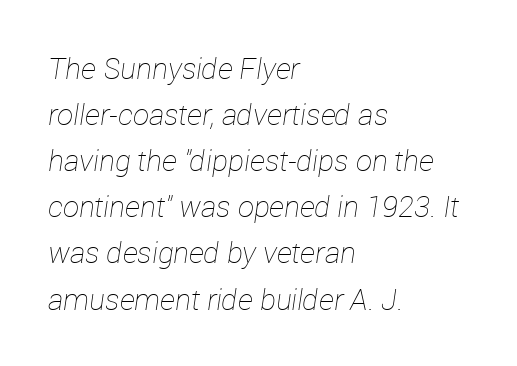
Spacing verdict: proportional, widths tailored to each character. This rendering uses left alignment, leaving the right contour irregular. Is the type heavy? It reads as light-to-regular instead. The face used here has a pronounced slope to its letters.
